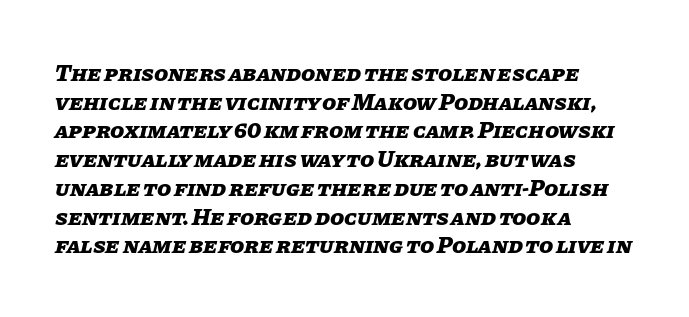
Q: Is the text bold? A: Yes.
Q: Is the text italic (slanted)? A: Yes, it leans right by about 11 degrees.
Q: Is the text underlined? A: No.
Q: How is the paragraph aligned? A: Left-aligned.
Q: Is the spacing between letters normal or unusually wide? A: Normal.
Q: Is the spacing between lines tight, normal or loose? A: Normal.
